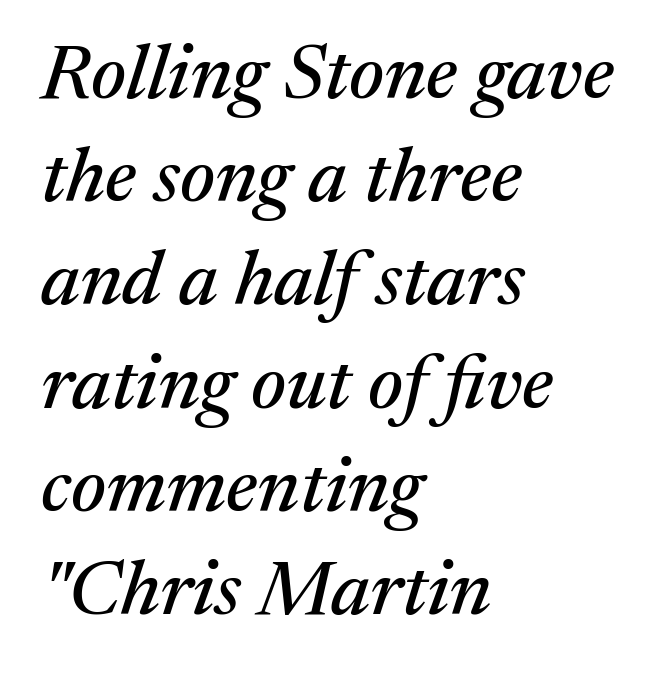
Q: Is the text italic (slanted)? A: Yes, it leans right by about 17 degrees.
Q: Is the typeface a serif or a sans-serif typeface? A: Serif.
Q: Is the text underlined? A: No.
Q: How is the paragraph aligned? A: Left-aligned.
Q: Is the spacing between letters normal or unusually wide? A: Normal.
Q: Is the spacing between lines tight, normal or loose? A: Normal.
Q: Width (condensed, normal, or wide)? A: Normal.
Q: Stroke contrast? A: Medium.
Q: x-height? A: Medium.
Q: Monospaced? A: No.
